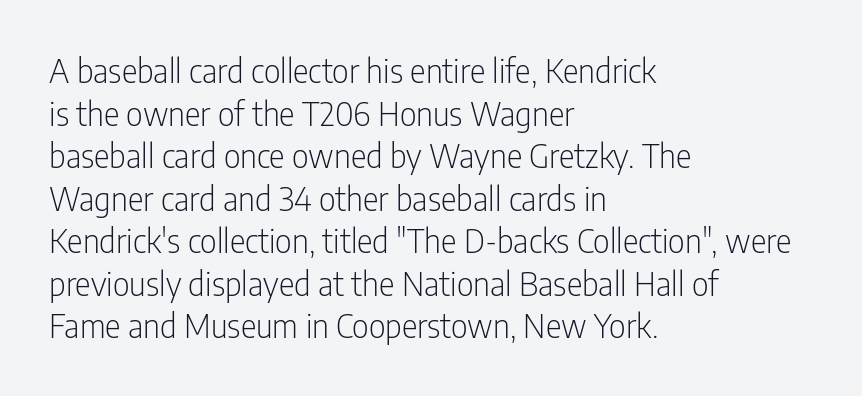
Q: Is the text bold? A: No.
Q: Is the text italic (slanted)? A: No, it is upright.
Q: Is the typeface a serif or a sans-serif typeface? A: Sans-serif.
Q: Is the text underlined? A: No.
Q: How is the paragraph aligned? A: Left-aligned.
Q: Is the spacing between letters normal or unusually wide? A: Normal.
Q: Is the spacing between lines tight, normal or loose? A: Normal.
Q: Width (condensed, normal, or wide)? A: Condensed.
Q: Stroke contrast? A: Low.
Q: x-height? A: Medium.
Q: Monospaced? A: No.
